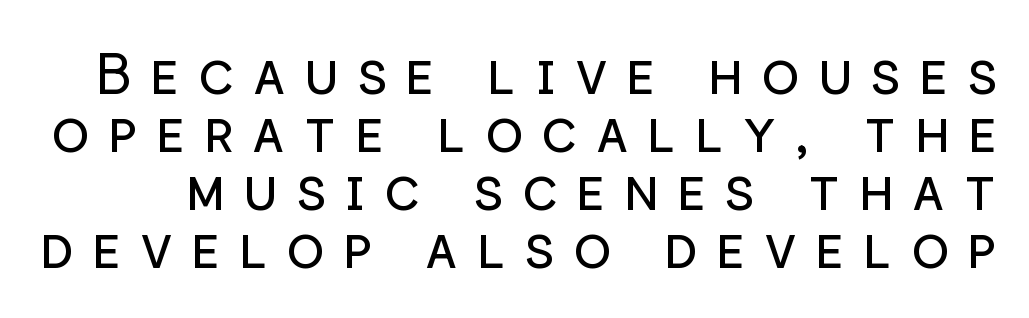
Q: Is the text bold? A: No.
Q: Is the text italic (slanted)? A: No, it is upright.
Q: Is the typeface a serif or a sans-serif typeface? A: Sans-serif.
Q: Is the text underlined? A: No.
Q: Is the spacing between letters normal or unusually wide? A: Unusually wide.
Q: Is the spacing between lines tight, normal or loose? A: Tight.
Q: Width (condensed, normal, or wide)? A: Normal.
Q: Stroke contrast? A: Low.
Q: x-height? A: Medium.
Q: Monospaced? A: No.
